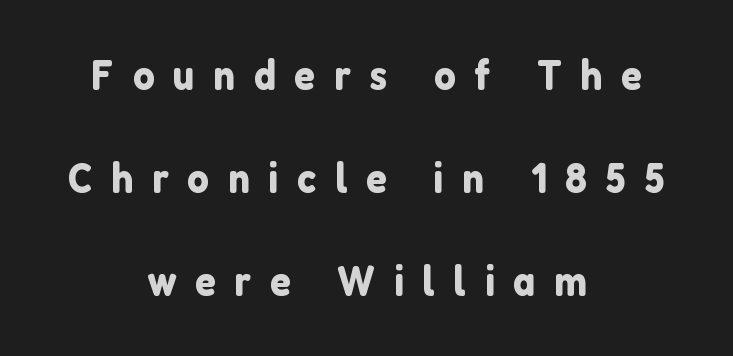
The passage shown is not underscored anywhere. The line-height multiplier appears high, well above default. The rendering positions every line midway between the sides. Glyph-to-glyph distance is far greater than everyday printed text. The letters advance in unequal steps, a hallmark of proportional type.
